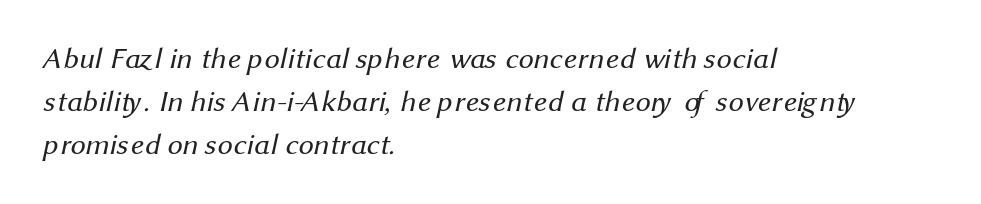
Underline: absent. The paragraph shown leans on its left margin. The passage shown has conventional tracking throughout. Is the type heavy? It reads as light-to-regular instead. Does the type have serifs? No, each stem ends abruptly.
